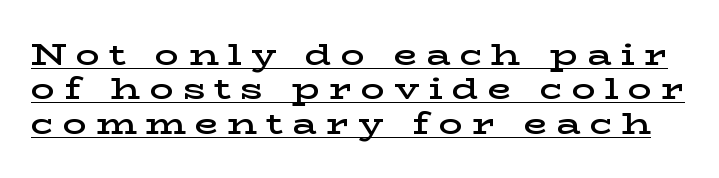
Q: Is the text bold? A: Semi-bold.
Q: Is the text italic (slanted)? A: No, it is upright.
Q: Is the typeface a serif or a sans-serif typeface? A: Serif.
Q: Is the text underlined? A: Yes.
Q: Is the spacing between letters normal or unusually wide? A: Unusually wide.
Q: Is the spacing between lines tight, normal or loose? A: Tight.
Q: Width (condensed, normal, or wide)? A: Wide.
Q: Stroke contrast? A: Low.
Q: x-height? A: Medium.
Q: Monospaced? A: No.
